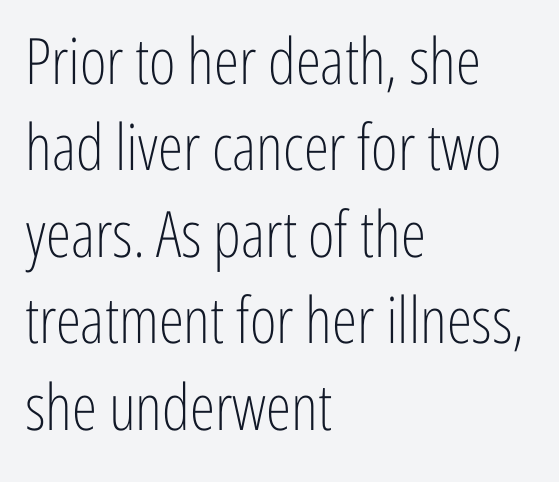
Q: Is the text bold? A: No.
Q: Is the text italic (slanted)? A: No, it is upright.
Q: Is the typeface a serif or a sans-serif typeface? A: Sans-serif.
Q: Is the text underlined? A: No.
Q: How is the paragraph aligned? A: Left-aligned.
Q: Is the spacing between letters normal or unusually wide? A: Normal.
Q: Is the spacing between lines tight, normal or loose? A: Normal.
Q: Width (condensed, normal, or wide)? A: Condensed.
Q: Stroke contrast? A: Low.
Q: x-height? A: Medium.
Q: Monospaced? A: No.
